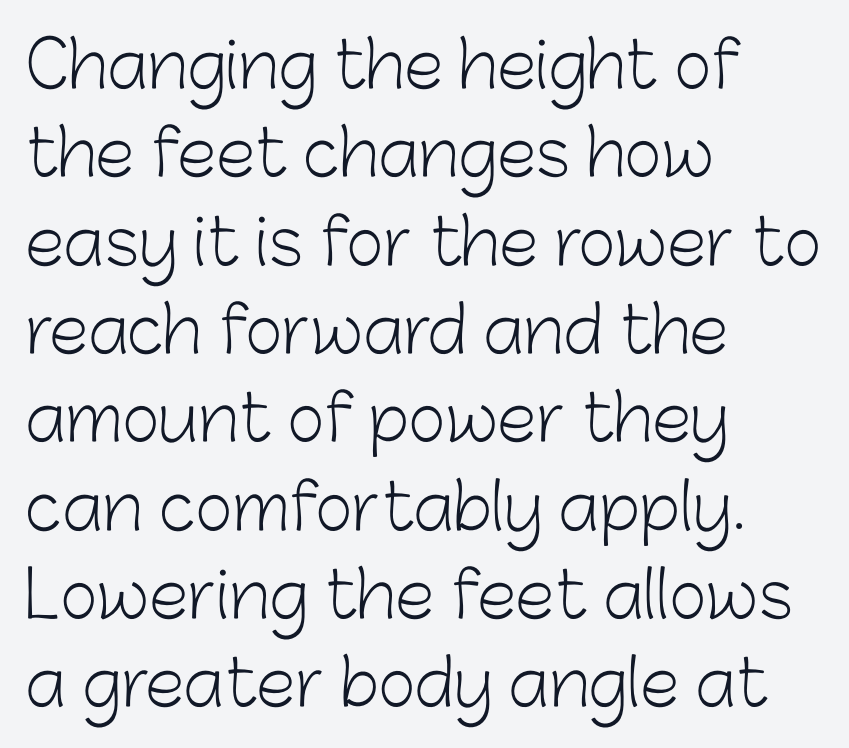
Upright lettering throughout. Check where the strokes stop: nothing finishes them off — pure sans. Notice how descenders clear the ascenders below comfortably — that's standard leading. The foot of each line stays bare and open. You could not count columns in this text — the font is proportionally spaced. Spacing between characters is what you'd get straight out of the box.
